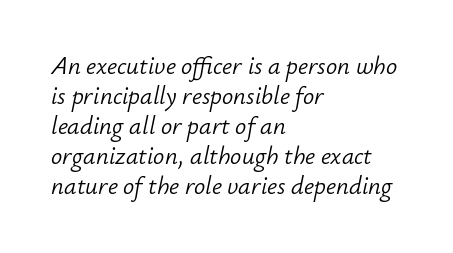
Q: Is the text bold? A: No.
Q: Is the text italic (slanted)? A: Yes, it leans right by about 12 degrees.
Q: Is the text underlined? A: No.
Q: How is the paragraph aligned? A: Left-aligned.
Q: Is the spacing between letters normal or unusually wide? A: Normal.
